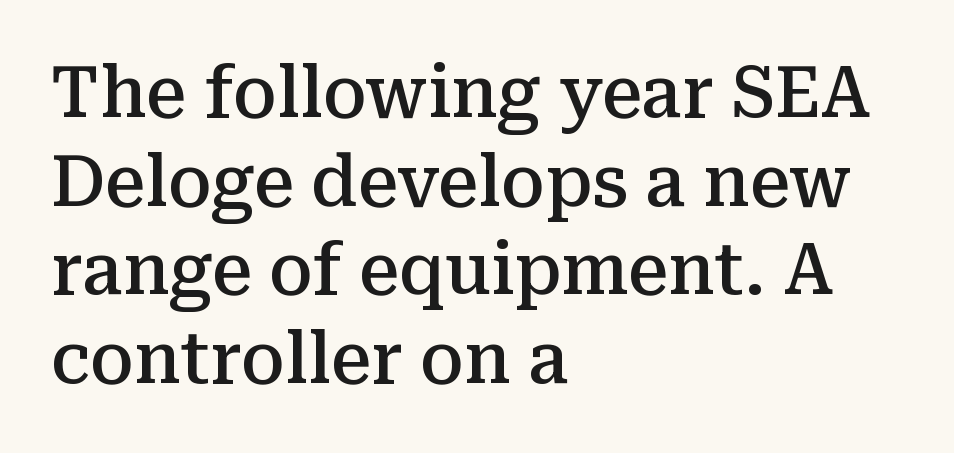
Q: Is the text bold? A: Semi-bold.
Q: Is the text italic (slanted)? A: No, it is upright.
Q: Is the typeface a serif or a sans-serif typeface? A: Serif.
Q: Is the text underlined? A: No.
Q: How is the paragraph aligned? A: Left-aligned.
Q: Is the spacing between letters normal or unusually wide? A: Normal.
Q: Is the spacing between lines tight, normal or loose? A: Normal.
Q: Width (condensed, normal, or wide)? A: Normal.
Q: Stroke contrast? A: Medium.
Q: x-height? A: Medium.
Q: Monospaced? A: No.
